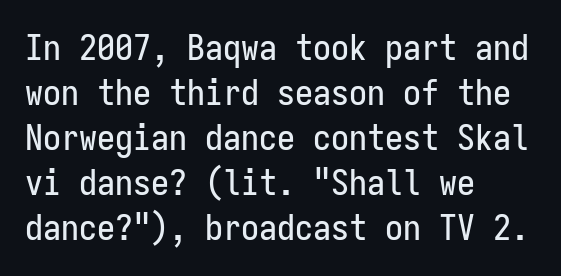
The image shows 36 px condensed sans-serif type, upright, monospaced; set left-aligned, normal line spacing (1.25x), normal letter spacing, not underlined; low stroke contrast and a medium x-height.
